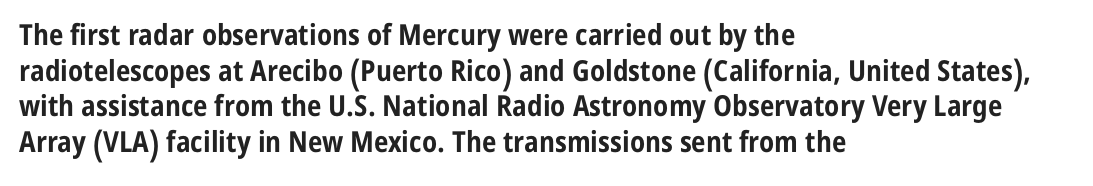
{"serif": "no", "italic": "no", "bold": "yes", "weight": "bold", "width": "condensed", "stroke_contrast": "low", "x_height": "medium", "monospaced": "no", "underline": "no", "align": "left", "line_spacing_ratio": 1.23, "letter_spacing": "normal", "letter_spacing_em": 0.0, "glyph_px": 29}
